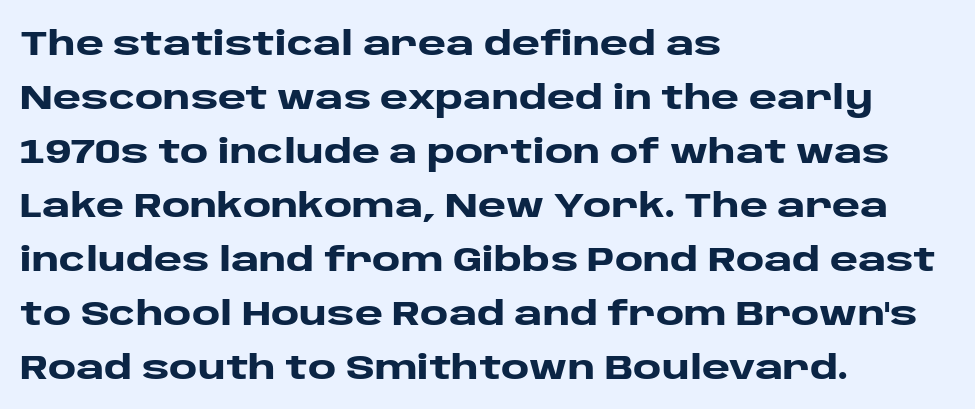
A bare baseline throughout the passage. Spacing between characters is what you'd get straight out of the box. Honestly, the row spacing looks completely unremarkable. The strokes are fattened all the way to bold. The type family on display is of the sans-serif kind.
